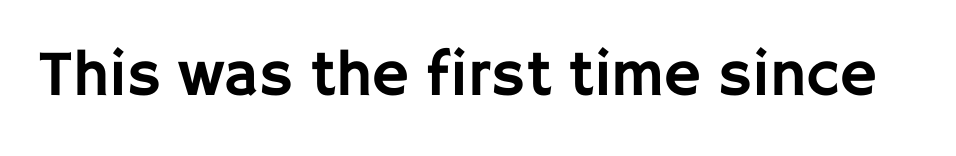
{"serif": "no", "italic": "no", "width": "normal", "stroke_contrast": "low", "x_height": "large", "monospaced": "no", "underline": "no", "letter_spacing": "normal", "letter_spacing_em": 0.0, "glyph_px": 65}
